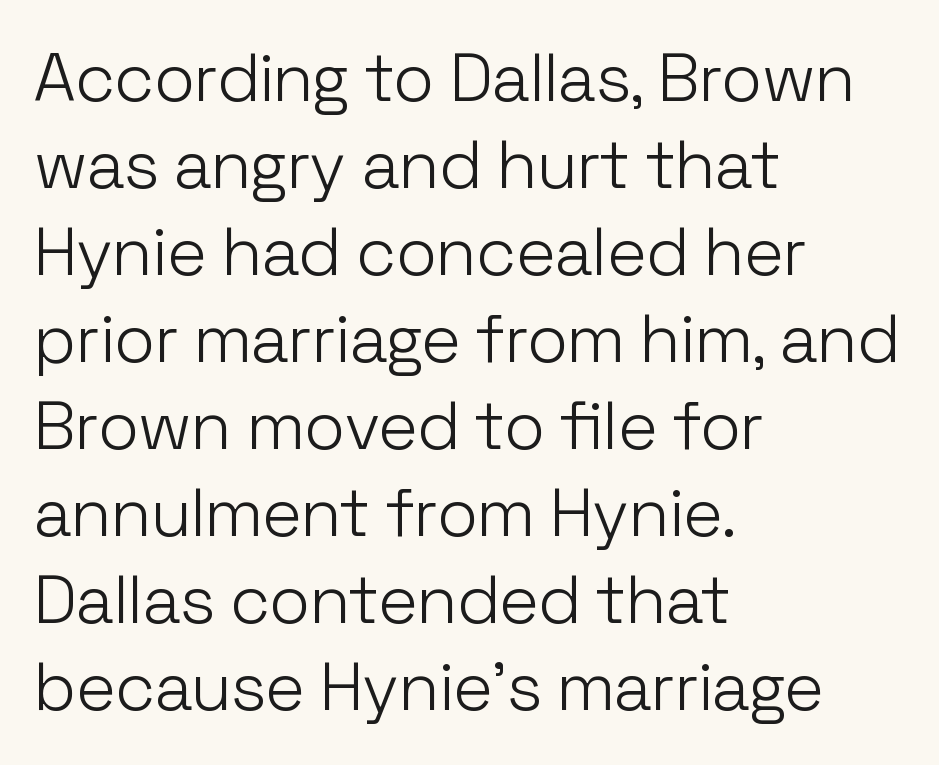
The image shows 68 px light sans-serif type, upright; set left-aligned, normal line spacing (1.28x), normal letter spacing, not underlined; low stroke contrast and a medium x-height.
